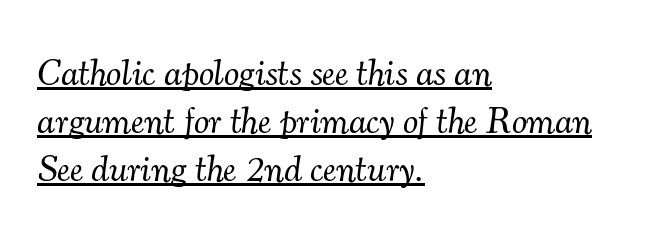
The image shows 38 px light serif type, italic (leaning right); set left-aligned, normal line spacing (1.26x), normal letter spacing, underlined; medium stroke contrast and a small x-height.
